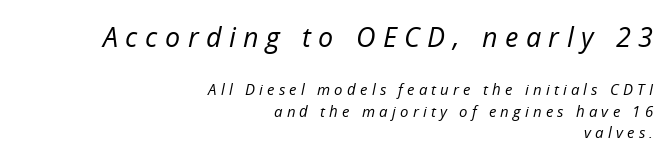
The image shows 27 px text type, italic (leaning right); set right-aligned, normal line spacing (1.43x), unusually wide letter spacing (+0.28 em), not underlined; the first (top) block is 1.8x larger.
